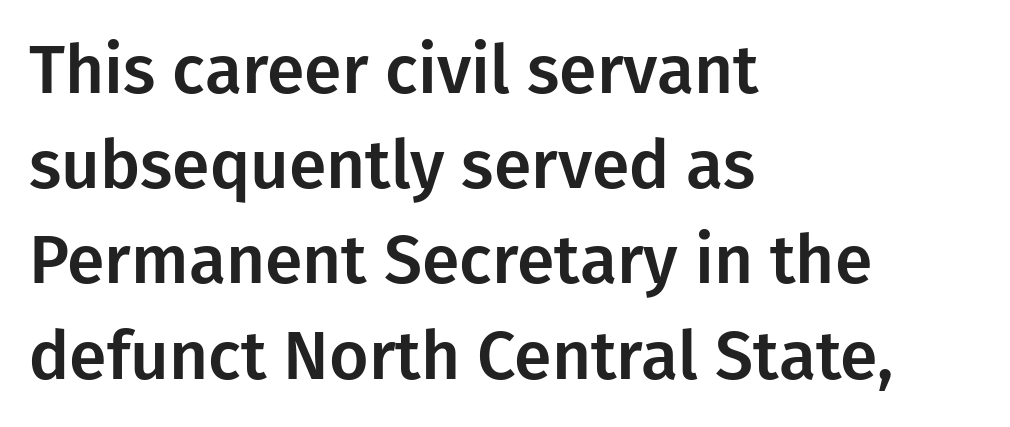
The gap between lines stays unmarked. Each line starts at the same left margin while the right side varies. Successive baselines arrive at the customary interval. Posture: straight, roman, zero tilt. A typesetter would label this face a sans. Tracking value appears to be zero — textbook default spacing.
